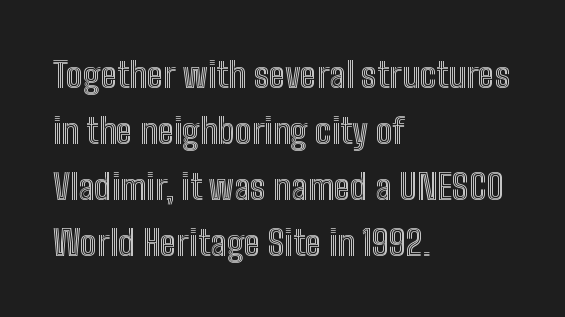
This sample has the flowing, uneven cadence of proportional lettering. These lines are set flush left with a ragged right edge. Every character sits straight up, as roman type does. Any mark beneath the type? The region is blank. Successive baselines arrive at the customary interval.
